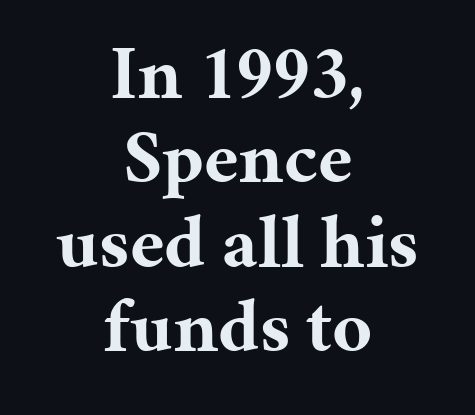
Q: Is the text bold? A: Yes.
Q: Is the text italic (slanted)? A: No, it is upright.
Q: Is the typeface a serif or a sans-serif typeface? A: Serif.
Q: Is the text underlined? A: No.
Q: How is the paragraph aligned? A: Centered.
Q: Is the spacing between letters normal or unusually wide? A: Normal.
Q: Is the spacing between lines tight, normal or loose? A: Tight.
Q: Width (condensed, normal, or wide)? A: Normal.
Q: Stroke contrast? A: Medium.
Q: x-height? A: Medium.
Q: Monospaced? A: No.
